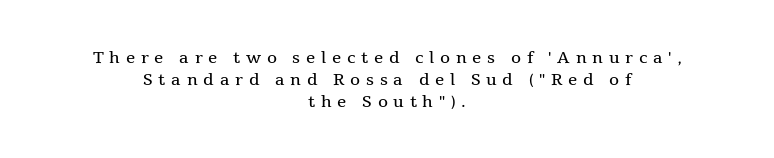
{"italic": "no", "bold": "no", "underline": "no", "align": "center", "line_spacing": "tight", "line_spacing_ratio": 0.95, "letter_spacing": "wide", "letter_spacing_em": 0.25, "glyph_px": 23}
